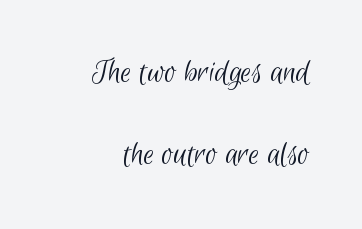
The image shows 35 px light, condensed sans-serif type; set right-aligned, loose line spacing (2.35x), normal letter spacing, not underlined; low stroke contrast and a small x-height.
